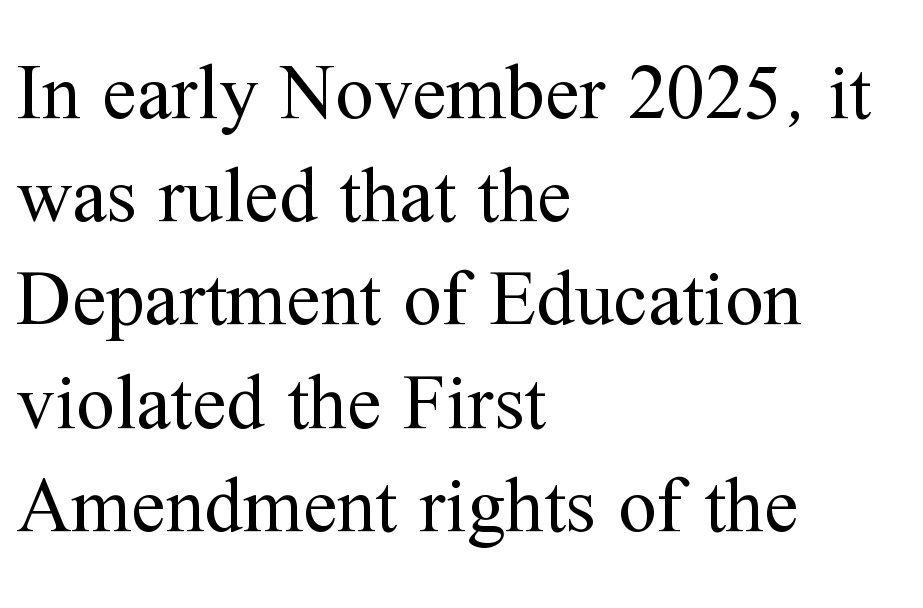
{"serif": "yes", "italic": "no", "bold": "no", "weight": "regular", "width": "normal", "stroke_contrast": "medium", "x_height": "medium", "monospaced": "no", "underline": "no", "align": "left", "line_spacing": "normal", "line_spacing_ratio": 1.34, "letter_spacing": "normal", "letter_spacing_em": 0.0, "glyph_px": 77}
